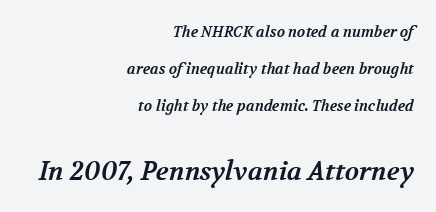
Q: Is the text bold? A: Yes.
Q: Is the text underlined? A: No.
Q: How is the paragraph aligned? A: Right-aligned.
Q: Is the spacing between letters normal or unusually wide? A: Normal.
Q: Is the spacing between lines tight, normal or loose? A: Loose.
Q: Which block of text is set in a larger size, the first (top) or the second (bottom)? A: The second (bottom) one.
